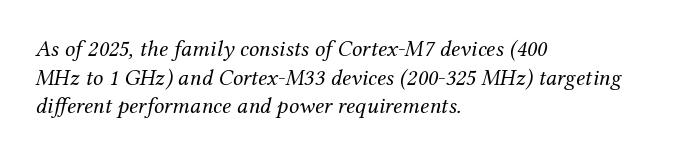
{"italic": "yes", "lean": "right", "slant_degrees": 12, "bold": "no", "underline": "no", "align": "left", "line_spacing": "normal", "line_spacing_ratio": 1.25, "letter_spacing": "normal", "letter_spacing_em": 0.0, "glyph_px": 23}
